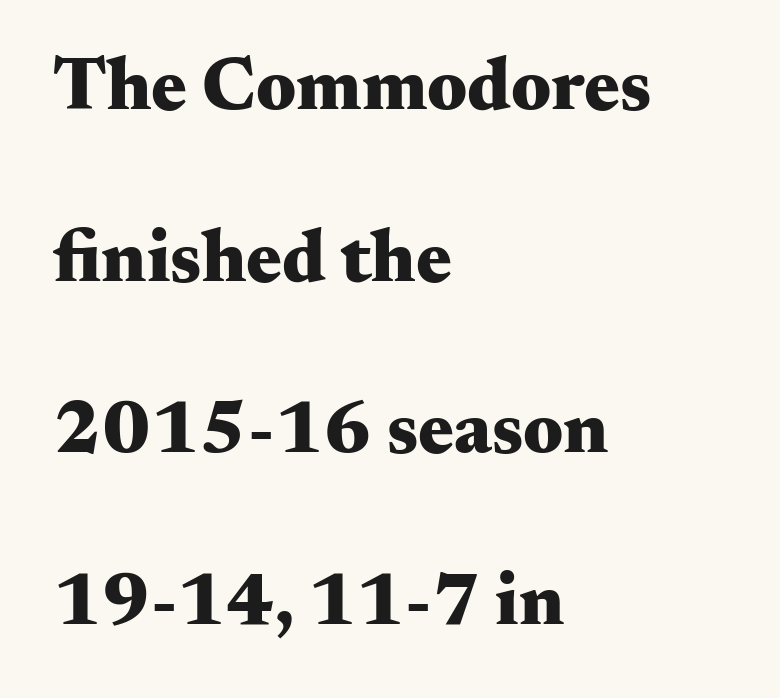
{"serif": "yes", "italic": "no", "bold": "yes", "weight": "heavy", "width": "wide", "stroke_contrast": "medium", "x_height": "small", "monospaced": "no", "underline": "no", "align": "left", "line_spacing": "loose", "line_spacing_ratio": 2.29, "letter_spacing": "normal", "letter_spacing_em": 0.0, "glyph_px": 75}
